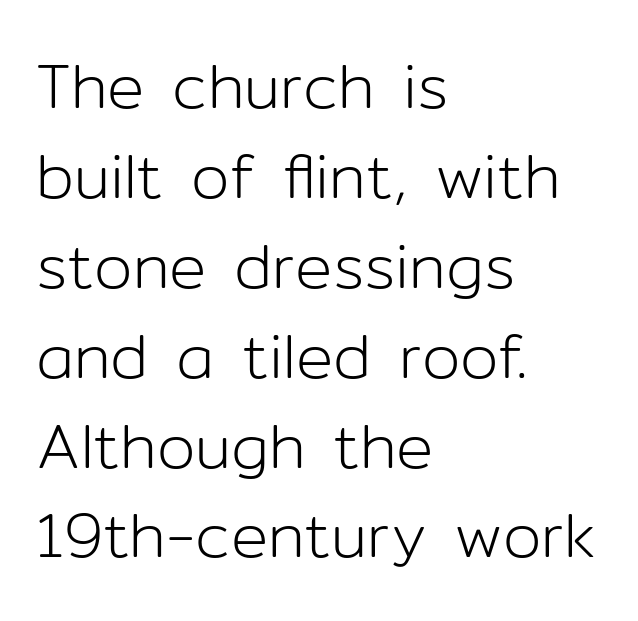
The image shows 62 px light sans-serif type, upright; set left-aligned, normal line spacing (1.45x), normal letter spacing, not underlined; low stroke contrast and a medium x-height.
